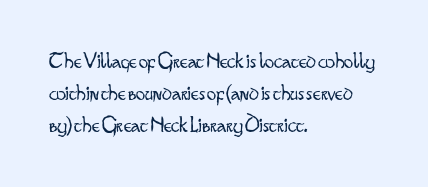
{"italic": "no", "bold": "no", "underline": "no", "align": "left", "line_spacing": "normal", "line_spacing_ratio": 1.4, "letter_spacing": "normal", "letter_spacing_em": 0.0, "glyph_px": 23}
